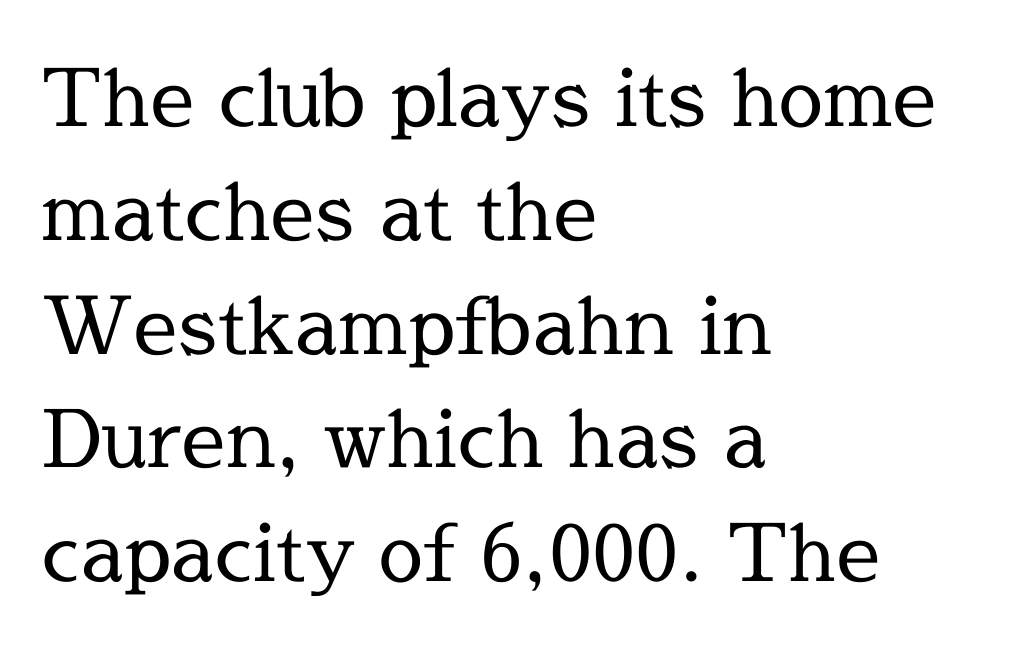
{"serif": "yes", "italic": "no", "bold": "no", "weight": "regular", "width": "normal", "x_height": "medium", "monospaced": "no", "underline": "no", "align": "left", "line_spacing": "normal", "line_spacing_ratio": 1.44, "letter_spacing": "normal", "letter_spacing_em": 0.0, "glyph_px": 79}
